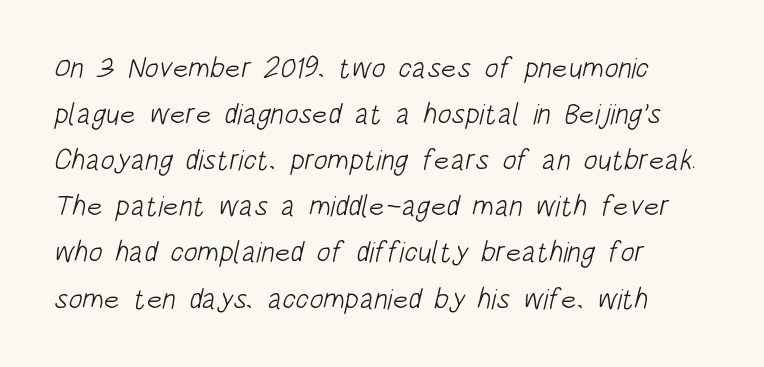
Q: Is the text bold? A: No.
Q: Is the typeface a serif or a sans-serif typeface? A: Sans-serif.
Q: Is the text underlined? A: No.
Q: How is the paragraph aligned? A: Left-aligned.
Q: Is the spacing between letters normal or unusually wide? A: Normal.
Q: Is the spacing between lines tight, normal or loose? A: Normal.
Q: Width (condensed, normal, or wide)? A: Condensed.
Q: Stroke contrast? A: Low.
Q: x-height? A: Large.
Q: Monospaced? A: No.
